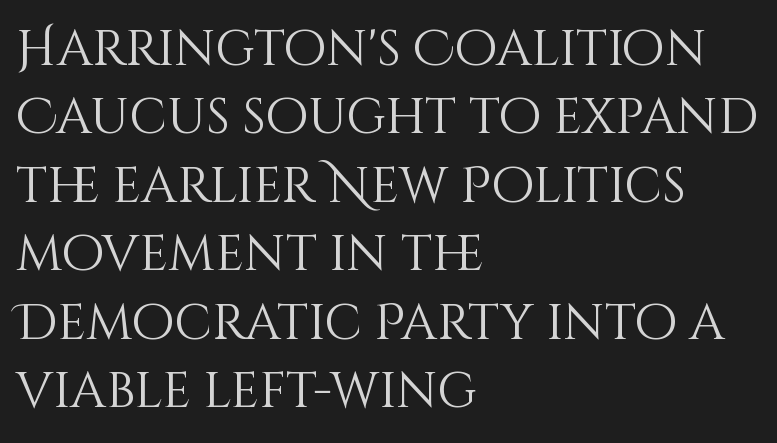
{"italic": "no", "bold": "no", "weight": "light", "width": "normal", "stroke_contrast": "medium", "x_height": "large", "monospaced": "no", "underline": "no", "align": "left", "line_spacing": "normal", "line_spacing_ratio": 1.37, "letter_spacing": "normal", "letter_spacing_em": 0.0, "glyph_px": 50}
